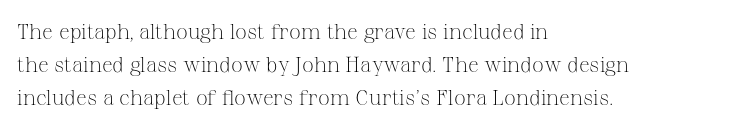
Upright lettering throughout. The rows are spaced the way most documents space them. These lines stack with their left ends in a neat column. The space beneath each line is pristine and unruled. This sample uses plain, unmodified letter spacing. Stem width sits at or under what a default text font uses.
